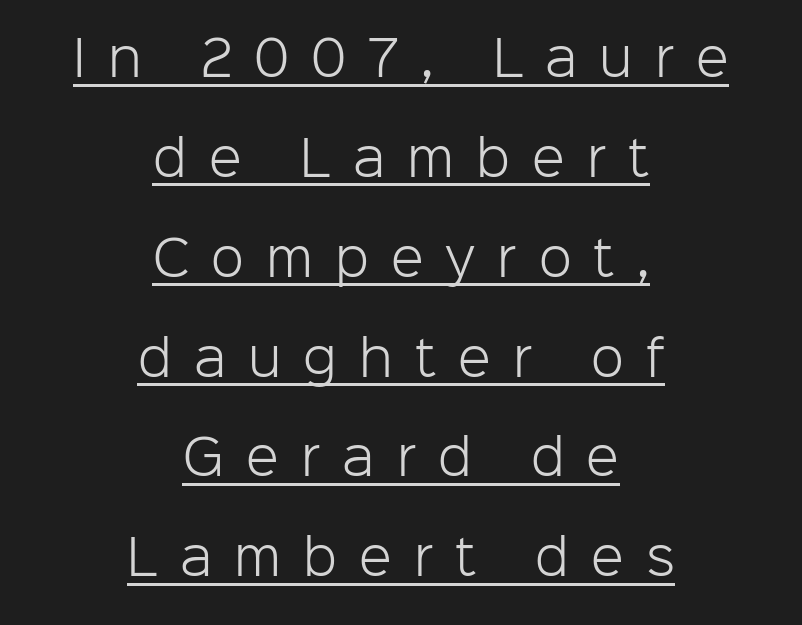
The image shows 48 px light sans-serif type, upright; set centered, loose line spacing (2.08x), unusually wide letter spacing (+0.46 em), underlined; low stroke contrast and a medium x-height.
